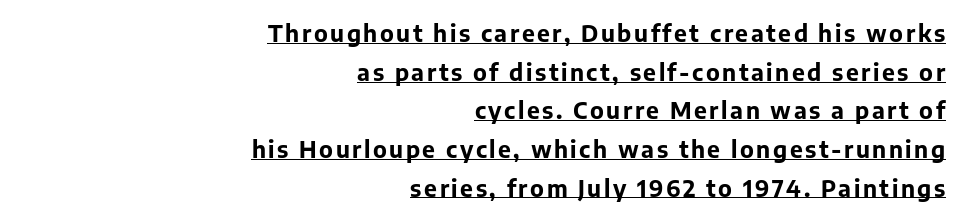
Q: Is the text bold? A: Yes.
Q: Is the text italic (slanted)? A: No, it is upright.
Q: Is the text underlined? A: Yes.
Q: How is the paragraph aligned? A: Right-aligned.
Q: Is the spacing between lines tight, normal or loose? A: Normal.
